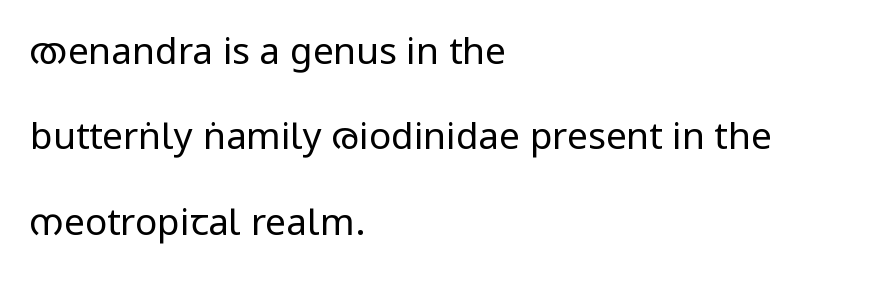
The image shows 37 px regular-weight, condensed sans-serif type, upright; set left-aligned, loose line spacing (2.31x), normal letter spacing, not underlined; low stroke contrast.
